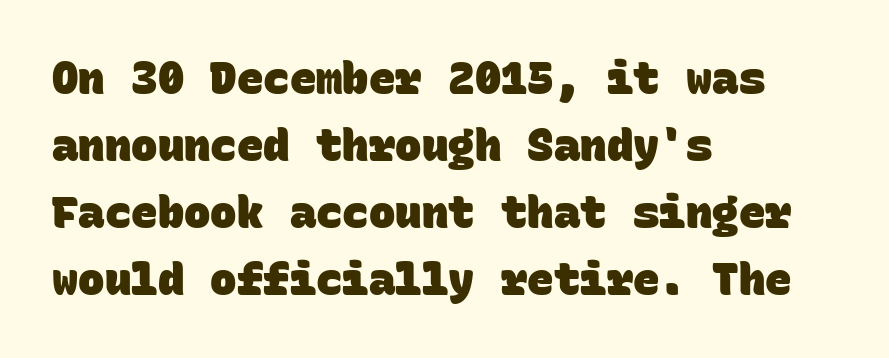
{"serif": "no", "bold": "yes", "weight": "heavy", "width": "normal", "stroke_contrast": "low", "x_height": "large", "monospaced": "yes", "underline": "no", "align": "left", "line_spacing": "normal", "line_spacing_ratio": 1.52, "letter_spacing": "normal", "letter_spacing_em": 0.0, "glyph_px": 44}
